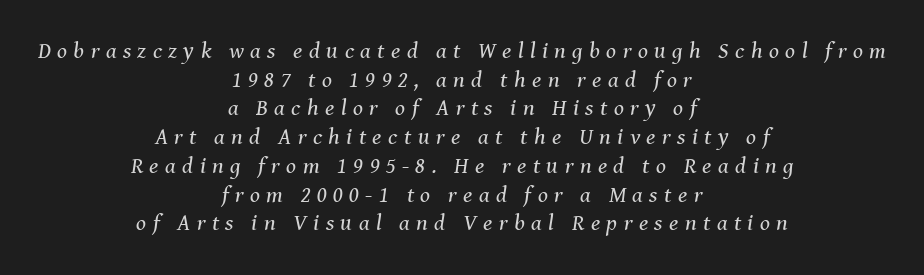
{"italic": "yes", "lean": "right", "slant_degrees": 8, "bold": "no", "underline": "no", "align": "center", "line_spacing": "normal", "line_spacing_ratio": 1.25, "letter_spacing": "wide", "letter_spacing_em": 0.28, "glyph_px": 23}
